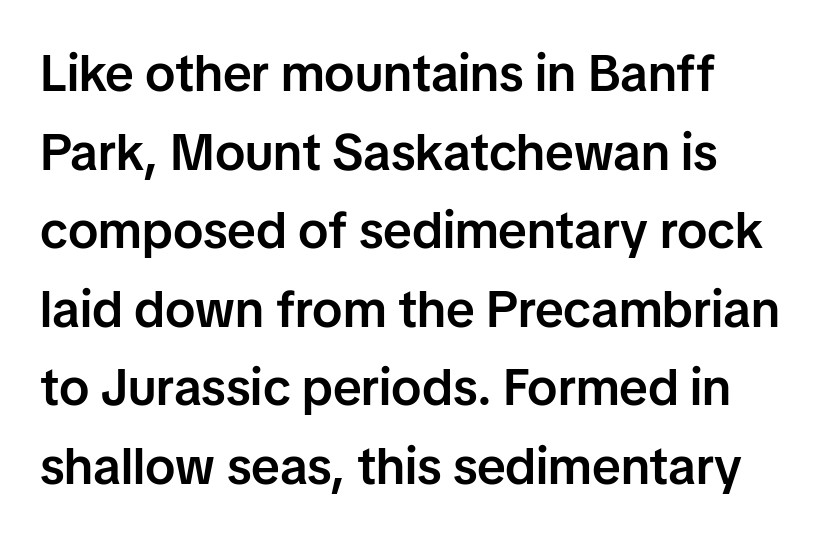
Q: Is the text bold? A: Semi-bold.
Q: Is the text italic (slanted)? A: No, it is upright.
Q: Is the typeface a serif or a sans-serif typeface? A: Sans-serif.
Q: Is the text underlined? A: No.
Q: Is the spacing between letters normal or unusually wide? A: Normal.
Q: Is the spacing between lines tight, normal or loose? A: Normal.
Q: Width (condensed, normal, or wide)? A: Normal.
Q: Stroke contrast? A: Low.
Q: x-height? A: Medium.
Q: Monospaced? A: No.
